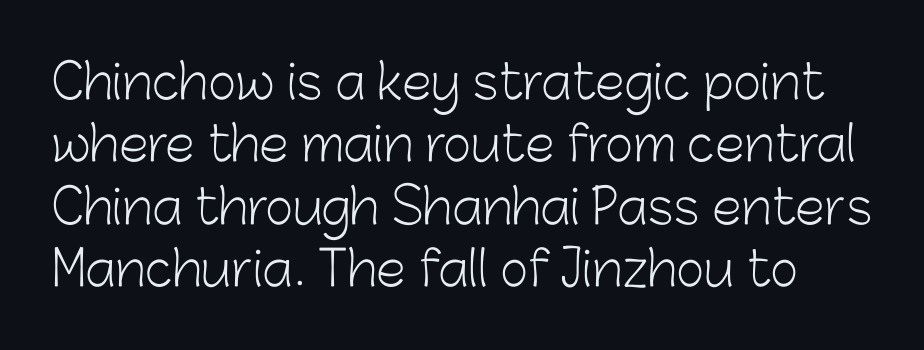
{"serif": "no", "italic": "no", "bold": "no", "weight": "light", "width": "normal", "stroke_contrast": "low", "x_height": "medium", "monospaced": "no", "underline": "no", "line_spacing": "normal", "line_spacing_ratio": 1.3, "letter_spacing": "normal", "letter_spacing_em": 0.0, "glyph_px": 48}
